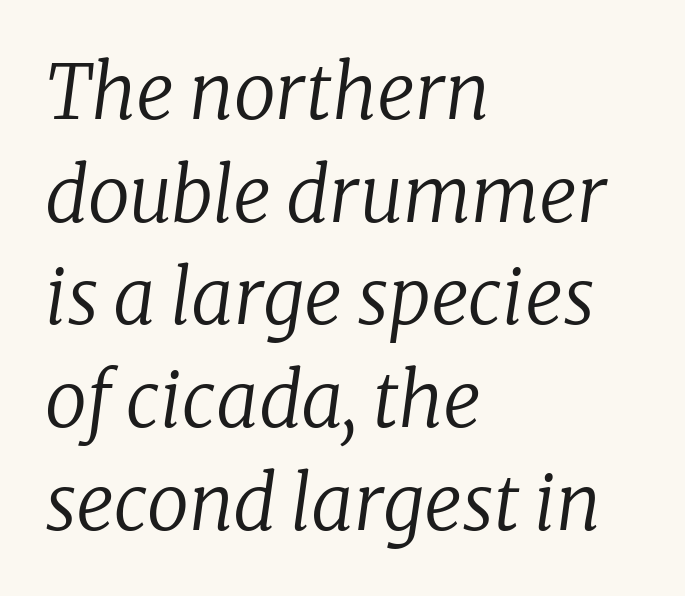
{"serif": "yes", "italic": "yes", "lean": "right", "slant_degrees": 8, "bold": "no", "weight": "regular", "width": "normal", "stroke_contrast": "low", "x_height": "medium", "monospaced": "no", "underline": "no", "align": "left", "line_spacing": "normal", "line_spacing_ratio": 1.37, "letter_spacing": "normal", "letter_spacing_em": 0.0, "glyph_px": 75}
